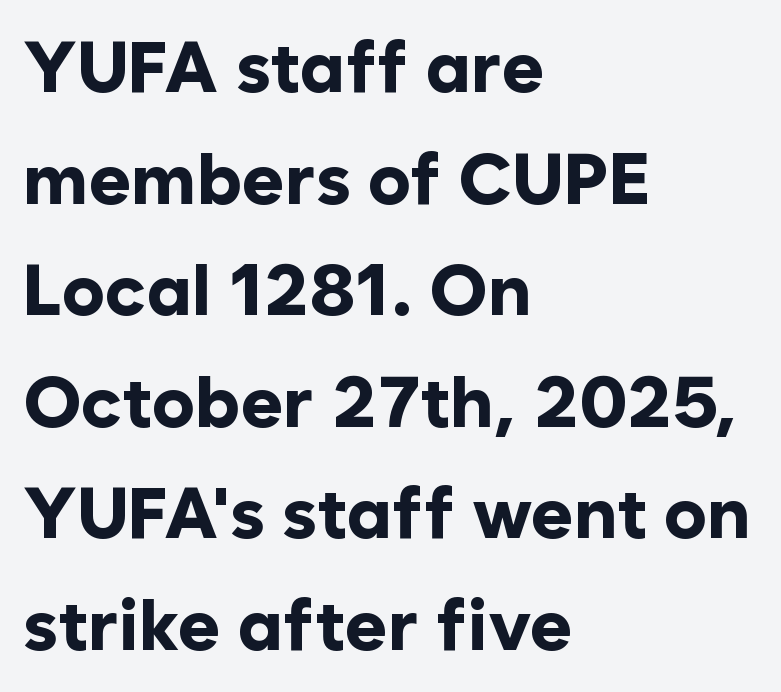
The image shows 72 px bold sans-serif type, upright; set left-aligned, normal line spacing (1.55x), normal letter spacing, not underlined; low stroke contrast and a medium x-height.
